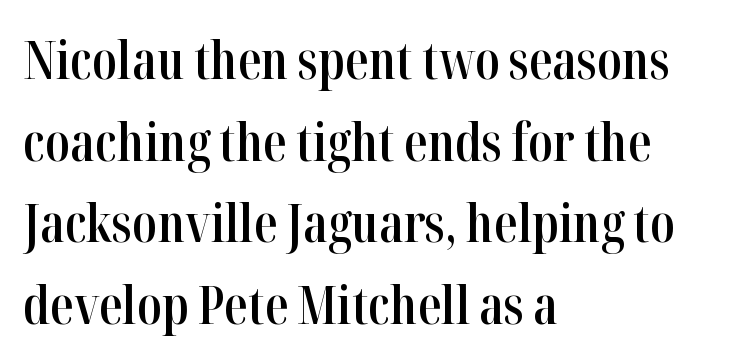
Q: Is the text bold? A: Semi-bold.
Q: Is the text italic (slanted)? A: No, it is upright.
Q: Is the typeface a serif or a sans-serif typeface? A: Serif.
Q: Is the text underlined? A: No.
Q: How is the paragraph aligned? A: Left-aligned.
Q: Is the spacing between letters normal or unusually wide? A: Normal.
Q: Is the spacing between lines tight, normal or loose? A: Normal.
Q: Width (condensed, normal, or wide)? A: Condensed.
Q: Stroke contrast? A: High.
Q: x-height? A: Medium.
Q: Monospaced? A: No.
